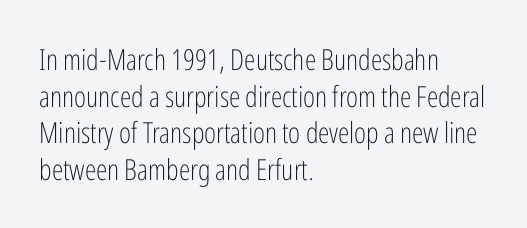
{"serif": "no", "italic": "no", "bold": "no", "weight": "light", "width": "condensed", "stroke_contrast": "low", "x_height": "medium", "monospaced": "no", "underline": "no", "align": "left", "line_spacing": "normal", "line_spacing_ratio": 1.26, "letter_spacing": "normal", "letter_spacing_em": 0.0, "glyph_px": 29}
